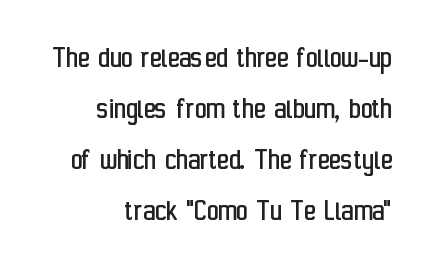
This rendering leaves character spacing at its baseline value. Weight class: somewhere from thin through regular. Normally led — the rows are evenly, conventionally spaced. A roman cut, with each character standing at attention.
